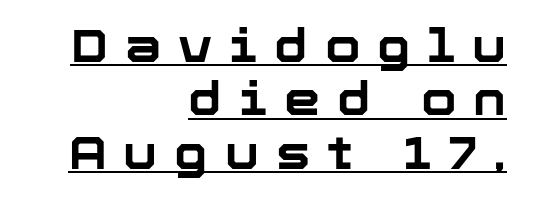
The image shows 46 px bold sans-serif type, upright; set right-aligned, line spacing 1.16x, unusually wide letter spacing (+0.37 em), underlined; low stroke contrast and a medium x-height.
